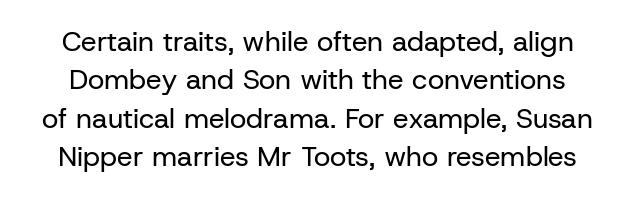
{"serif": "no", "italic": "no", "bold": "no", "weight": "regular", "width": "normal", "stroke_contrast": "low", "x_height": "medium", "monospaced": "no", "underline": "no", "line_spacing": "normal", "line_spacing_ratio": 1.37, "letter_spacing": "normal", "letter_spacing_em": 0.0, "glyph_px": 28}
